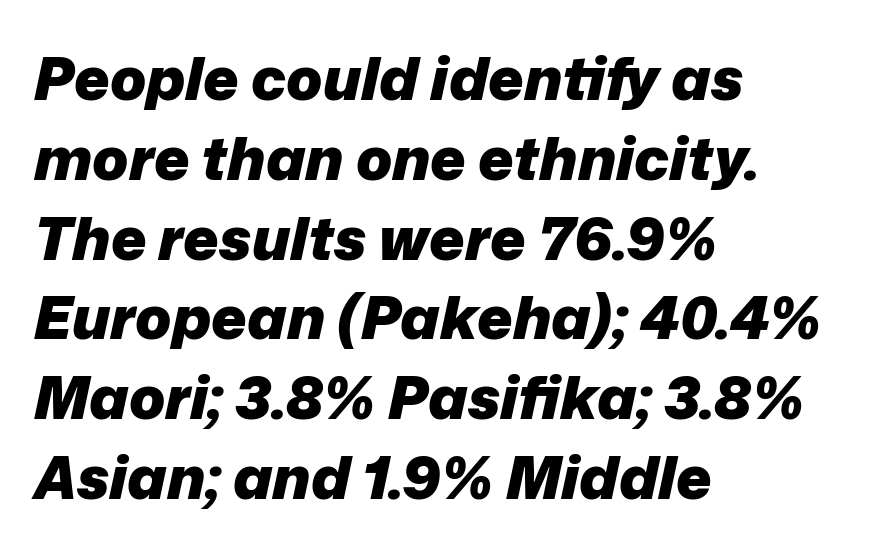
Every character sits at an angle, as italics do. Whoever set this chose a conventional vertical rhythm. Nobody touched the tracking dial on this one. In terms of weight, the rendering is a true, heavy bold. Note the varied advance widths — an 'i' is clearly narrower than an 'm'.
